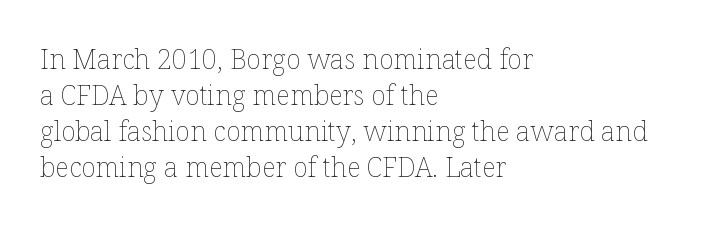
A clean baseline with only descenders dipping below it. The letters stand upright; this is a roman face. The letterforms sit shoulder to shoulder at normal distance. The compositor pushed each line to the left boundary.
